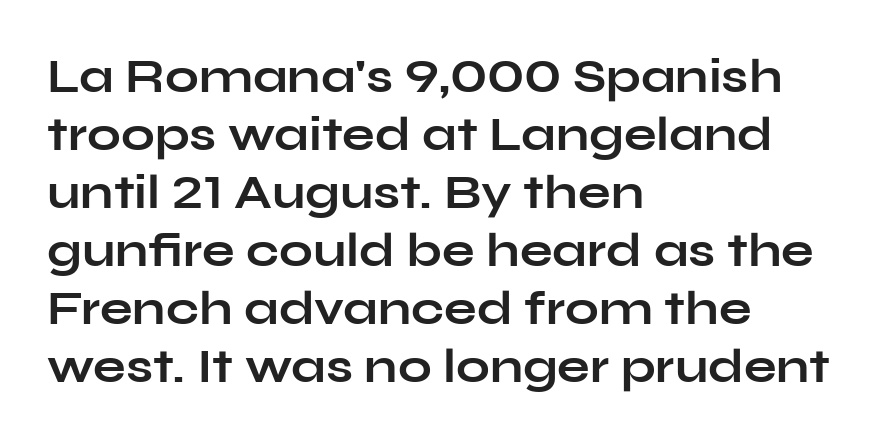
{"serif": "no", "italic": "no", "bold": "yes", "weight": "bold", "width": "wide", "stroke_contrast": "low", "x_height": "medium", "monospaced": "no", "underline": "no", "align": "left", "line_spacing_ratio": 1.21, "letter_spacing": "normal", "letter_spacing_em": 0.0, "glyph_px": 48}
